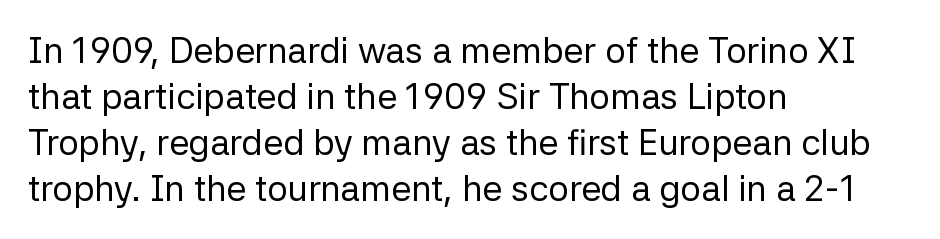
The space beneath each line is pristine and unruled. The vertical gap from one line to the next is medium. A typesetter would label this face a sans. In CSS terms this would be text-align: left. Compared with a typical body face, this is equally light or lighter still.
